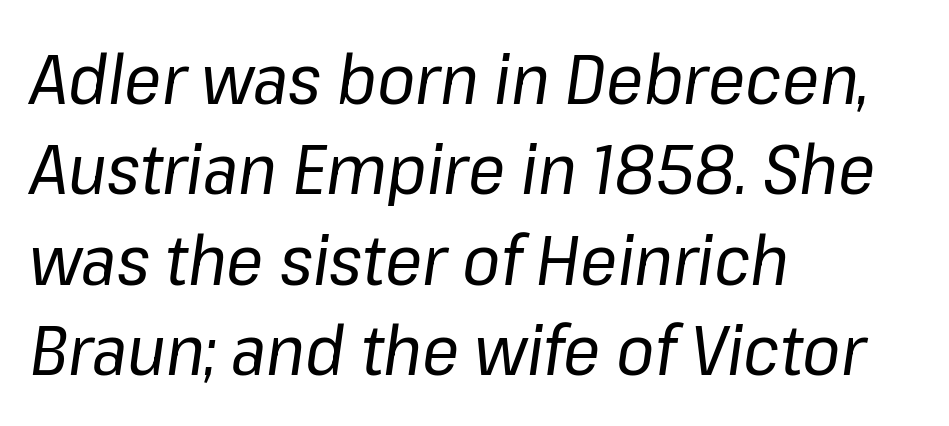
{"italic": "yes", "lean": "right", "slant_degrees": 8, "bold": "no", "weight": "regular", "width": "normal", "stroke_contrast": "low", "x_height": "medium", "monospaced": "no", "underline": "no", "align": "left", "line_spacing": "normal", "line_spacing_ratio": 1.31, "letter_spacing": "normal", "letter_spacing_em": 0.0, "glyph_px": 69}
